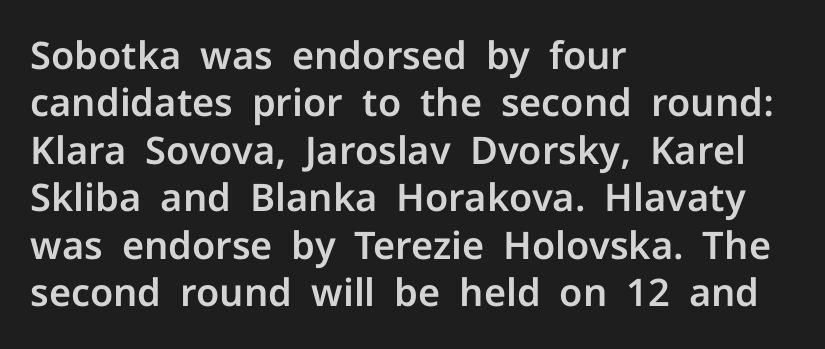
Q: Is the text italic (slanted)? A: No, it is upright.
Q: Is the typeface a serif or a sans-serif typeface? A: Sans-serif.
Q: Is the text underlined? A: No.
Q: How is the paragraph aligned? A: Left-aligned.
Q: Is the spacing between letters normal or unusually wide? A: Normal.
Q: Is the spacing between lines tight, normal or loose? A: Normal.
Q: Width (condensed, normal, or wide)? A: Normal.
Q: Stroke contrast? A: Low.
Q: x-height? A: Medium.
Q: Monospaced? A: No.
